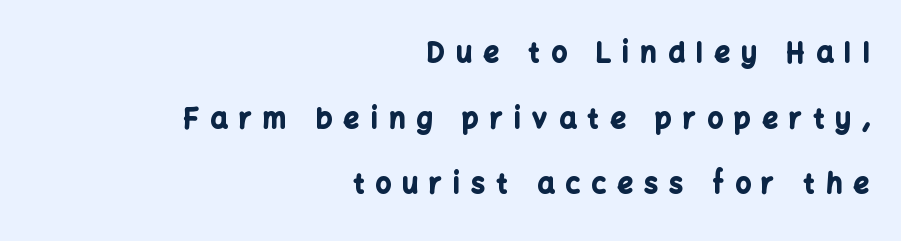
Q: Is the text bold? A: Yes.
Q: Is the text italic (slanted)? A: No, it is upright.
Q: Is the text underlined? A: No.
Q: How is the paragraph aligned? A: Right-aligned.
Q: Is the spacing between letters normal or unusually wide? A: Unusually wide.
Q: Is the spacing between lines tight, normal or loose? A: Loose.
